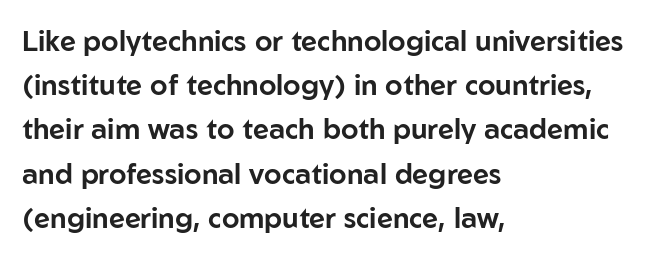
You could call the tracking neutral — neither tight nor loose. Typographically, this falls in the sans-serif category. Short and long lines alike share a common starting point at left. A typesetter would call this leading conventional body-copy spacing.
